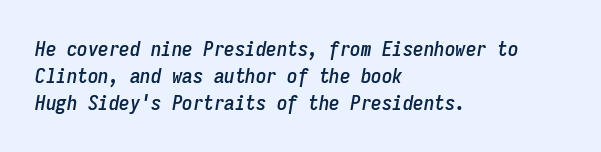
Q: Is the text italic (slanted)? A: Yes, it leans right by about 9 degrees.
Q: Is the text underlined? A: No.
Q: How is the paragraph aligned? A: Left-aligned.
Q: Is the spacing between letters normal or unusually wide? A: Normal.
Q: Is the spacing between lines tight, normal or loose? A: Normal.
